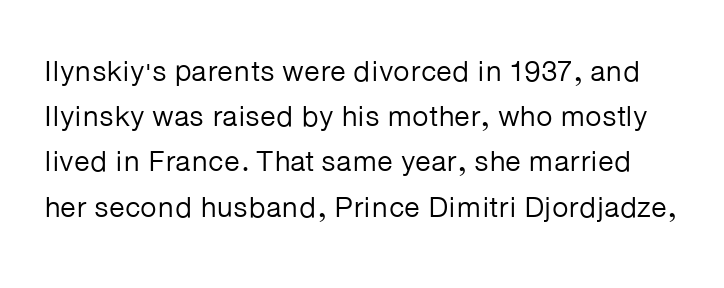
The image shows 29 px regular-weight sans-serif type, upright; set normal line spacing (1.56x), normal letter spacing, not underlined; low stroke contrast and a medium x-height.
